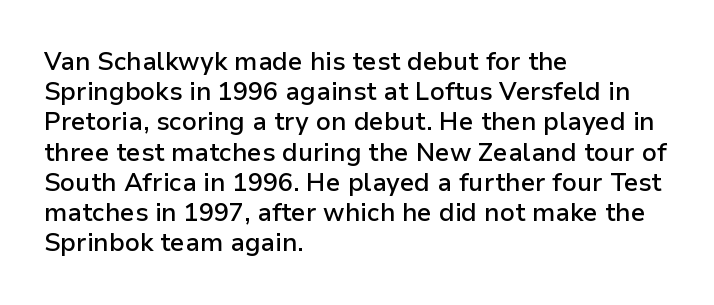
The image shows 25 px text type, upright; set left-aligned, line spacing 1.21x, normal letter spacing, not underlined.
